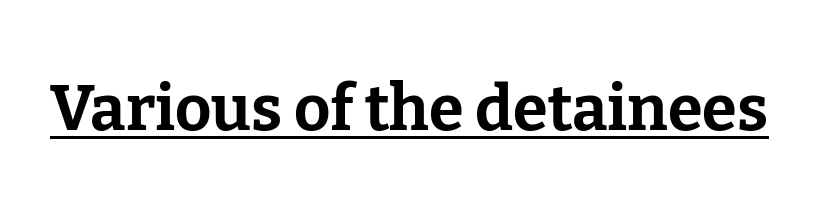
The type is set solid horizontally, with unmodified tracking. The characters look thick and weighty, a clear bold. Character widths vary here, with narrow letters taking less room than wide ones. In designer terms, the underline attribute is active on this setting. Font category for this specimen: serif.
